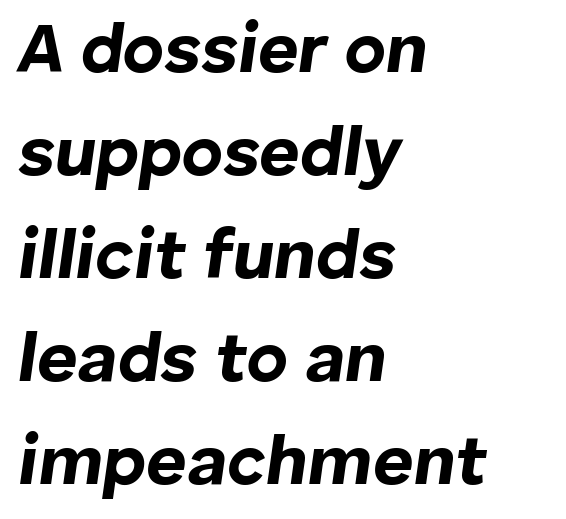
{"italic": "yes", "lean": "right", "slant_degrees": 8, "bold": "yes", "weight": "bold", "width": "normal", "stroke_contrast": "low", "x_height": "medium", "monospaced": "no", "underline": "no", "align": "left", "line_spacing": "normal", "line_spacing_ratio": 1.47, "letter_spacing": "normal", "letter_spacing_em": 0.0, "glyph_px": 70}
